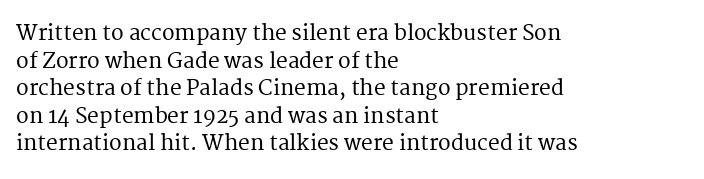
The image shows 21 px text type, upright; set left-aligned, normal line spacing (1.31x), normal letter spacing, not underlined.
